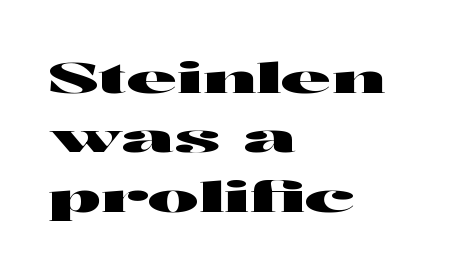
Q: Is the text italic (slanted)? A: No, it is upright.
Q: Is the typeface a serif or a sans-serif typeface? A: Sans-serif.
Q: Is the text underlined? A: No.
Q: How is the paragraph aligned? A: Left-aligned.
Q: Is the spacing between letters normal or unusually wide? A: Normal.
Q: Is the spacing between lines tight, normal or loose? A: Normal.
Q: Width (condensed, normal, or wide)? A: Wide.
Q: Stroke contrast? A: High.
Q: x-height? A: Medium.
Q: Monospaced? A: No.
